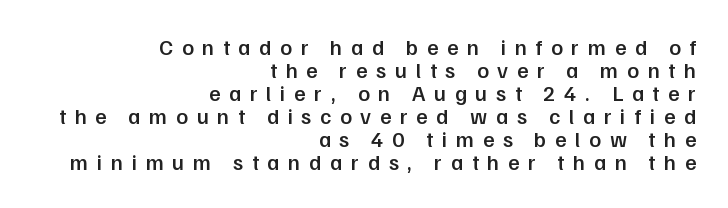
The image shows 22 px text type, upright; set right-aligned, tight line spacing (1.05x), unusually wide letter spacing (+0.39 em), not underlined.
